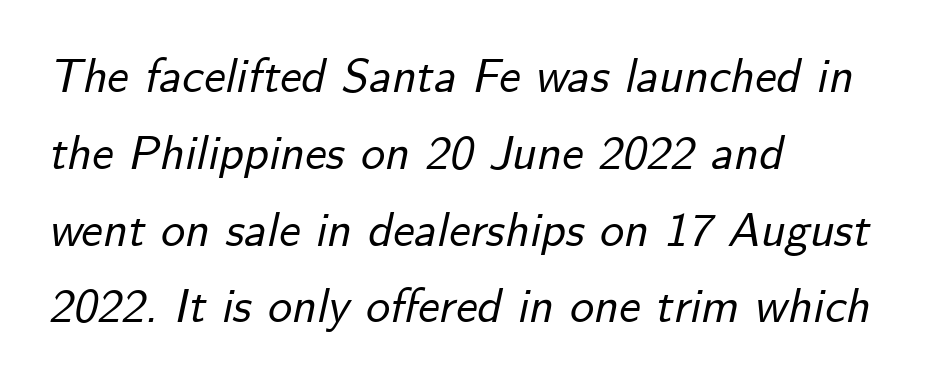
Q: Is the text italic (slanted)? A: Yes, it leans right by about 12 degrees.
Q: Is the text underlined? A: No.
Q: How is the paragraph aligned? A: Left-aligned.
Q: Is the spacing between letters normal or unusually wide? A: Normal.
Q: Is the spacing between lines tight, normal or loose? A: Normal.
Q: Width (condensed, normal, or wide)? A: Normal.
Q: Stroke contrast? A: Low.
Q: x-height? A: Small.
Q: Monospaced? A: No.
